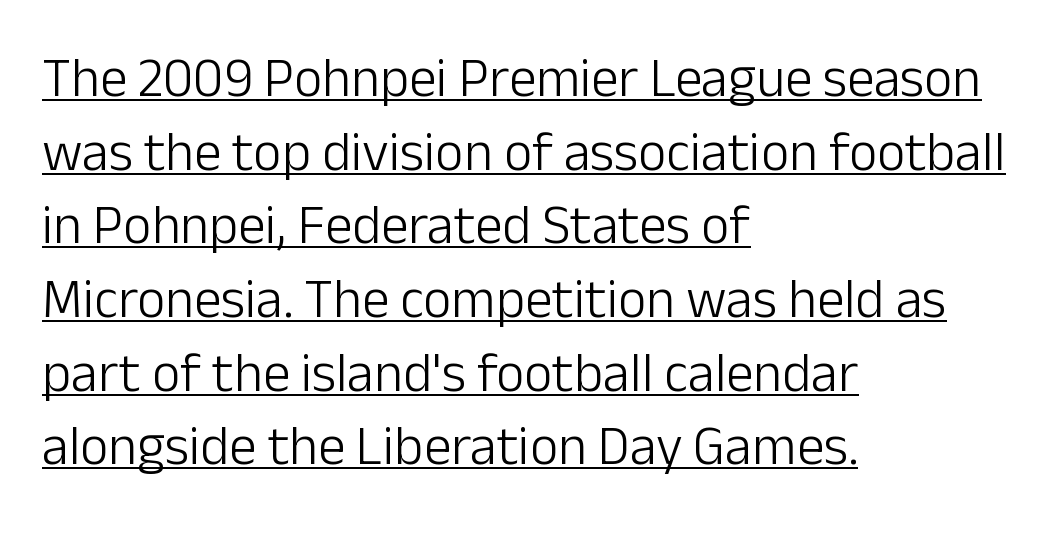
How would I describe the line gaps? Plain and ordinary. Reading down the block, your eye returns to a fixed left position each line. Look at the tracking — it's just the regular setting, nothing added. What kind of face is this? One without serifs — a sans.
